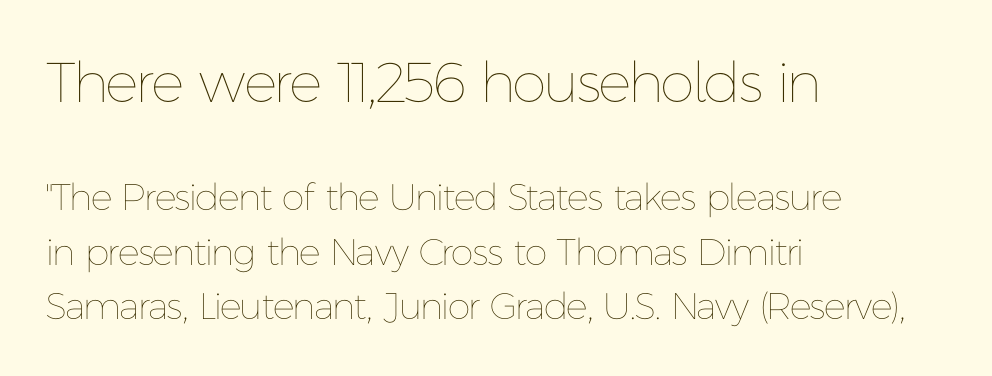
{"italic": "no", "bold": "no", "weight": "thin", "width": "normal", "stroke_contrast": "low", "x_height": "medium", "monospaced": "no", "underline": "no", "align": "left", "line_spacing": "normal", "line_spacing_ratio": 1.47, "letter_spacing": "normal", "letter_spacing_em": 0.0, "larger_block": "first", "size_ratio": 1.51, "glyph_px": 56}
